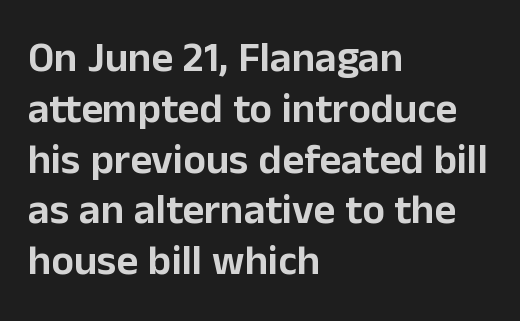
Q: Is the text italic (slanted)? A: No, it is upright.
Q: Is the typeface a serif or a sans-serif typeface? A: Sans-serif.
Q: Is the text underlined? A: No.
Q: How is the paragraph aligned? A: Left-aligned.
Q: Is the spacing between letters normal or unusually wide? A: Normal.
Q: Width (condensed, normal, or wide)? A: Normal.
Q: Stroke contrast? A: Low.
Q: x-height? A: Medium.
Q: Monospaced? A: No.
